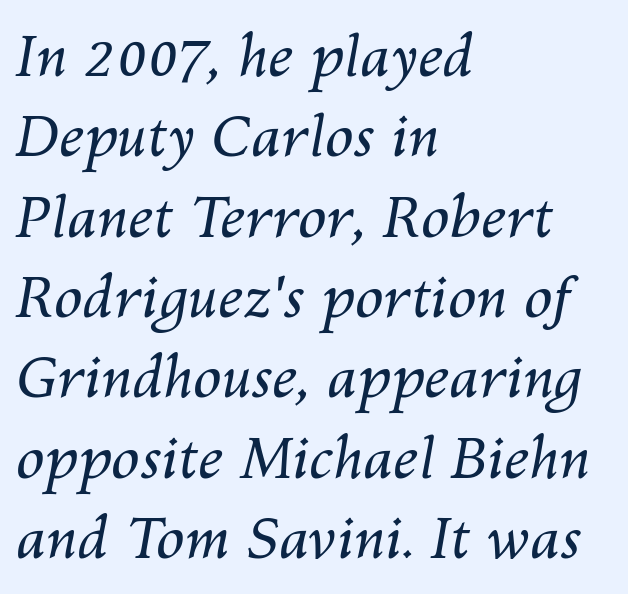
Caption: multi-line text, flush left, ragged right. The designer left line spacing at the default. This is not heavy type; no bold has been used. Varying glyph widths throughout — classic text-font behaviour.
